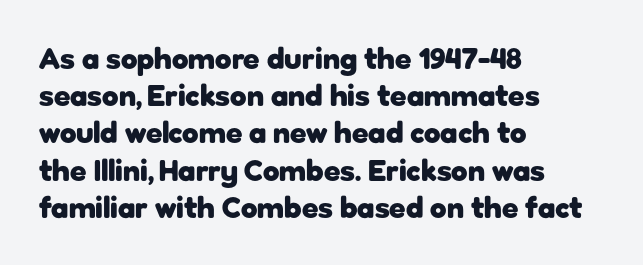
{"serif": "no", "italic": "no", "bold": "yes", "weight": "heavy", "width": "normal", "stroke_contrast": "low", "x_height": "medium", "monospaced": "no", "underline": "no", "align": "left", "line_spacing_ratio": 1.24, "letter_spacing": "normal", "letter_spacing_em": 0.0, "glyph_px": 30}
